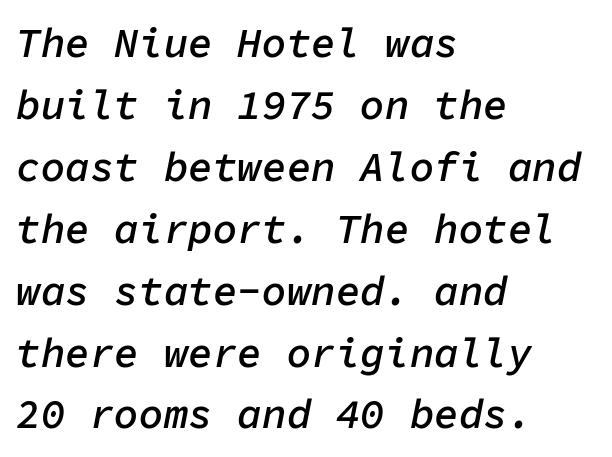
{"italic": "yes", "lean": "right", "slant_degrees": 11, "bold": "semi", "weight": "semibold", "width": "normal", "stroke_contrast": "low", "x_height": "medium", "monospaced": "yes", "underline": "no", "align": "left", "line_spacing": "normal", "line_spacing_ratio": 1.51, "letter_spacing": "normal", "letter_spacing_em": 0.0, "glyph_px": 41}
